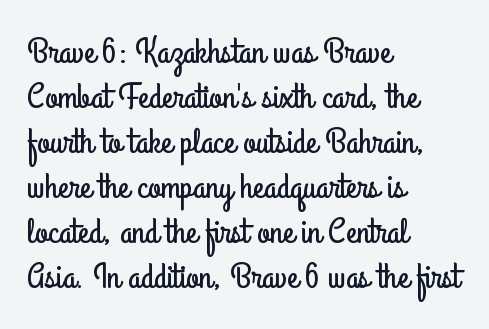
{"serif": "no", "width": "condensed", "stroke_contrast": "low", "x_height": "small", "monospaced": "no", "underline": "no", "align": "left", "line_spacing": "normal", "line_spacing_ratio": 1.25, "letter_spacing": "normal", "letter_spacing_em": 0.0, "glyph_px": 36}
